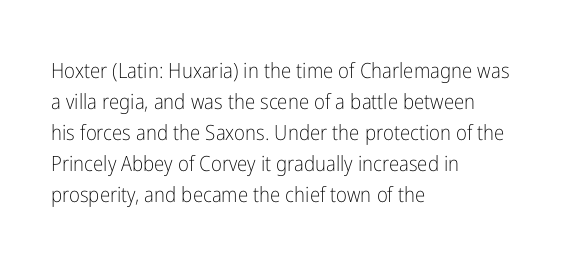
The image shows 21 px text type, upright; set left-aligned, normal line spacing (1.48x), normal letter spacing, not underlined.
